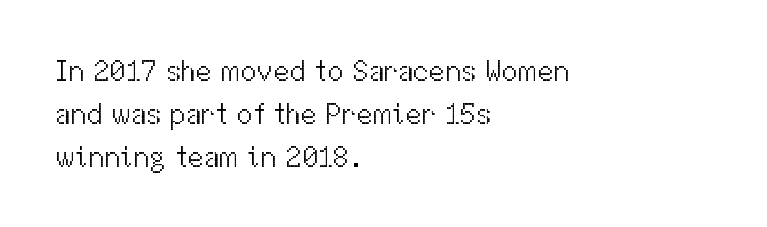
Q: Is the text bold? A: No.
Q: Is the text italic (slanted)? A: No, it is upright.
Q: Is the typeface a serif or a sans-serif typeface? A: Sans-serif.
Q: Is the text underlined? A: No.
Q: How is the paragraph aligned? A: Left-aligned.
Q: Is the spacing between letters normal or unusually wide? A: Normal.
Q: Is the spacing between lines tight, normal or loose? A: Normal.
Q: Width (condensed, normal, or wide)? A: Normal.
Q: Stroke contrast? A: Medium.
Q: x-height? A: Medium.
Q: Monospaced? A: No.
